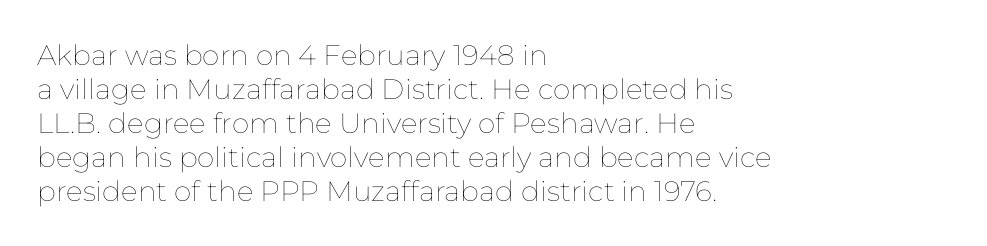
{"italic": "no", "bold": "no", "weight": "thin", "width": "normal", "stroke_contrast": "low", "x_height": "medium", "monospaced": "no", "underline": "no", "align": "left", "line_spacing_ratio": 1.21, "letter_spacing": "normal", "letter_spacing_em": 0.0, "glyph_px": 28}
